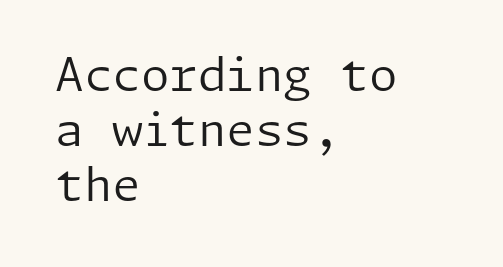
Q: Is the text bold? A: No.
Q: Is the text italic (slanted)? A: No, it is upright.
Q: Is the typeface a serif or a sans-serif typeface? A: Sans-serif.
Q: Is the text underlined? A: No.
Q: How is the paragraph aligned? A: Left-aligned.
Q: Is the spacing between letters normal or unusually wide? A: Normal.
Q: Width (condensed, normal, or wide)? A: Normal.
Q: Stroke contrast? A: Low.
Q: x-height? A: Medium.
